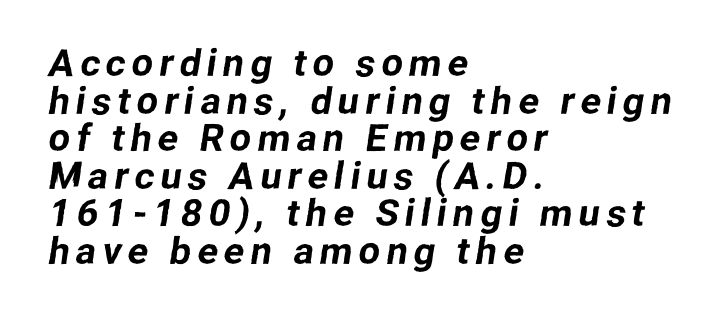
{"serif": "no", "width": "normal", "stroke_contrast": "low", "x_height": "medium", "monospaced": "no", "underline": "no", "align": "left", "line_spacing": "tight", "line_spacing_ratio": 0.99, "glyph_px": 38}
